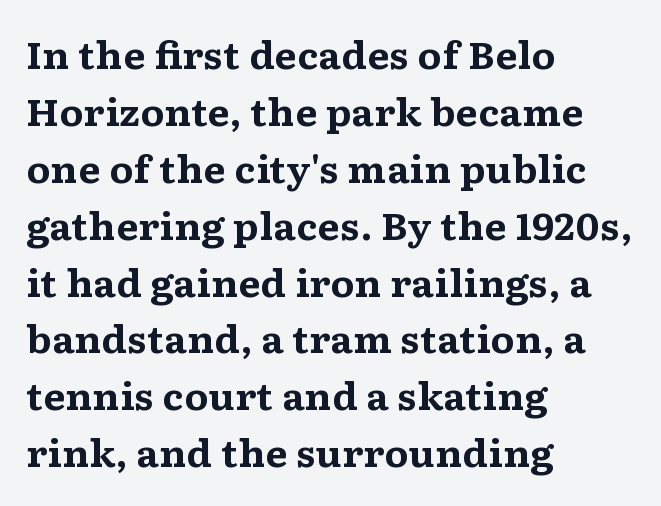
The image shows 36 px bold, wide serif type, upright; set left-aligned, normal line spacing (1.58x), normal letter spacing, not underlined; medium stroke contrast and a medium x-height.
